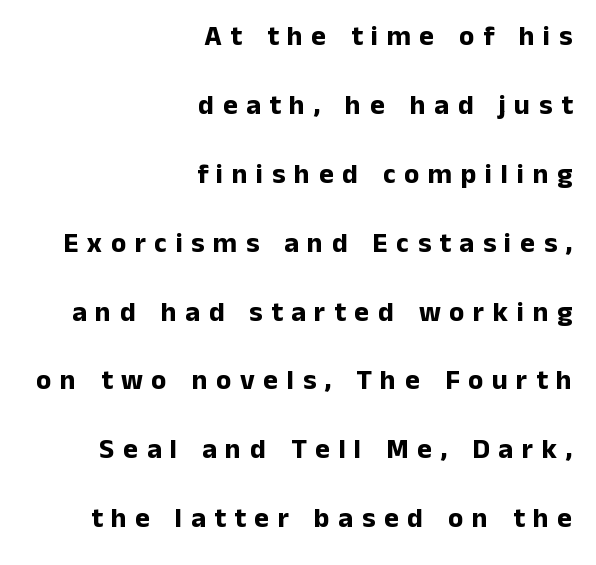
{"serif": "no", "italic": "no", "bold": "yes", "weight": "bold", "width": "normal", "stroke_contrast": "low", "x_height": "medium", "monospaced": "no", "underline": "no", "align": "right", "line_spacing": "loose", "line_spacing_ratio": 2.46, "letter_spacing": "wide", "letter_spacing_em": 0.31, "glyph_px": 28}
